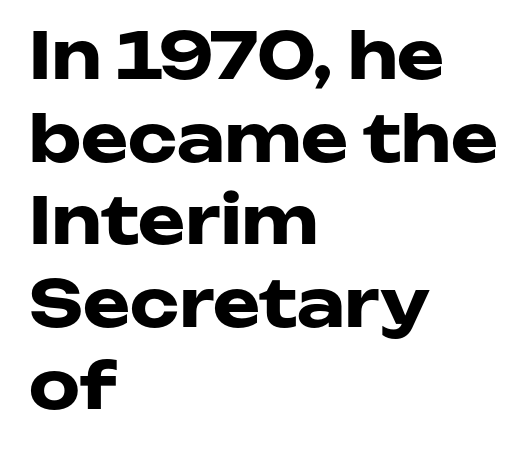
The image shows 64 px heavy, wide sans-serif type, upright; set left-aligned, normal line spacing (1.29x), normal letter spacing, not underlined; low stroke contrast and a medium x-height.
